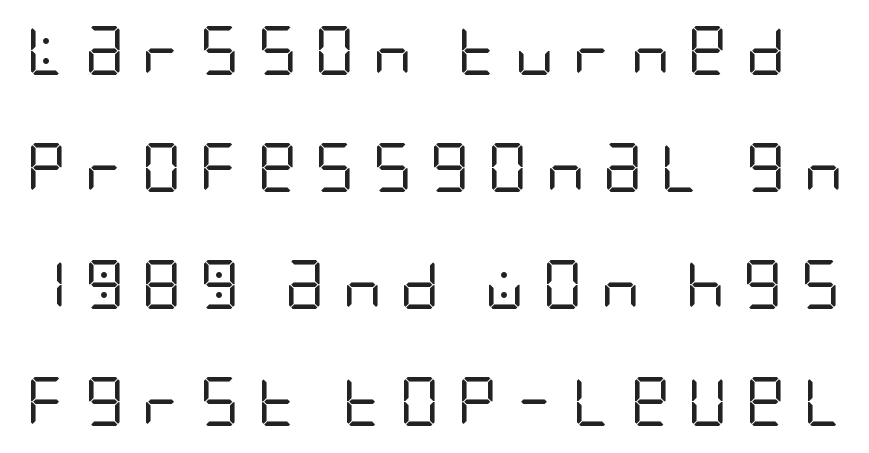
Q: Is the text bold? A: No.
Q: Is the text italic (slanted)? A: No, it is upright.
Q: Is the typeface a serif or a sans-serif typeface? A: Sans-serif.
Q: Is the text underlined? A: No.
Q: Is the spacing between letters normal or unusually wide? A: Unusually wide.
Q: Is the spacing between lines tight, normal or loose? A: Loose.
Q: Width (condensed, normal, or wide)? A: Condensed.
Q: Stroke contrast? A: Low.
Q: x-height? A: Large.
